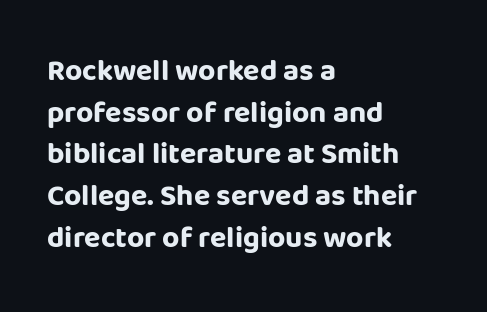
{"serif": "no", "italic": "no", "bold": "yes", "weight": "bold", "width": "normal", "stroke_contrast": "low", "x_height": "large", "monospaced": "no", "underline": "no", "align": "left", "line_spacing": "normal", "line_spacing_ratio": 1.39, "letter_spacing": "normal", "letter_spacing_em": 0.0, "glyph_px": 30}
